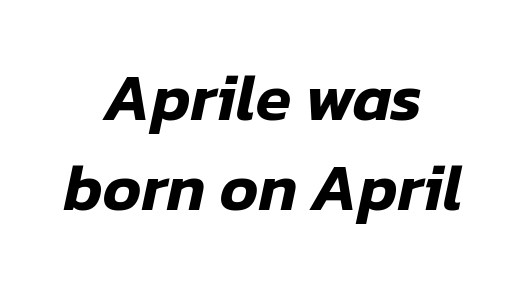
Q: Is the text italic (slanted)? A: Yes, it leans right by about 12 degrees.
Q: Is the text underlined? A: No.
Q: How is the paragraph aligned? A: Centered.
Q: Is the spacing between letters normal or unusually wide? A: Normal.
Q: Is the spacing between lines tight, normal or loose? A: Normal.
Q: Width (condensed, normal, or wide)? A: Normal.
Q: Stroke contrast? A: Low.
Q: x-height? A: Medium.
Q: Monospaced? A: No.
